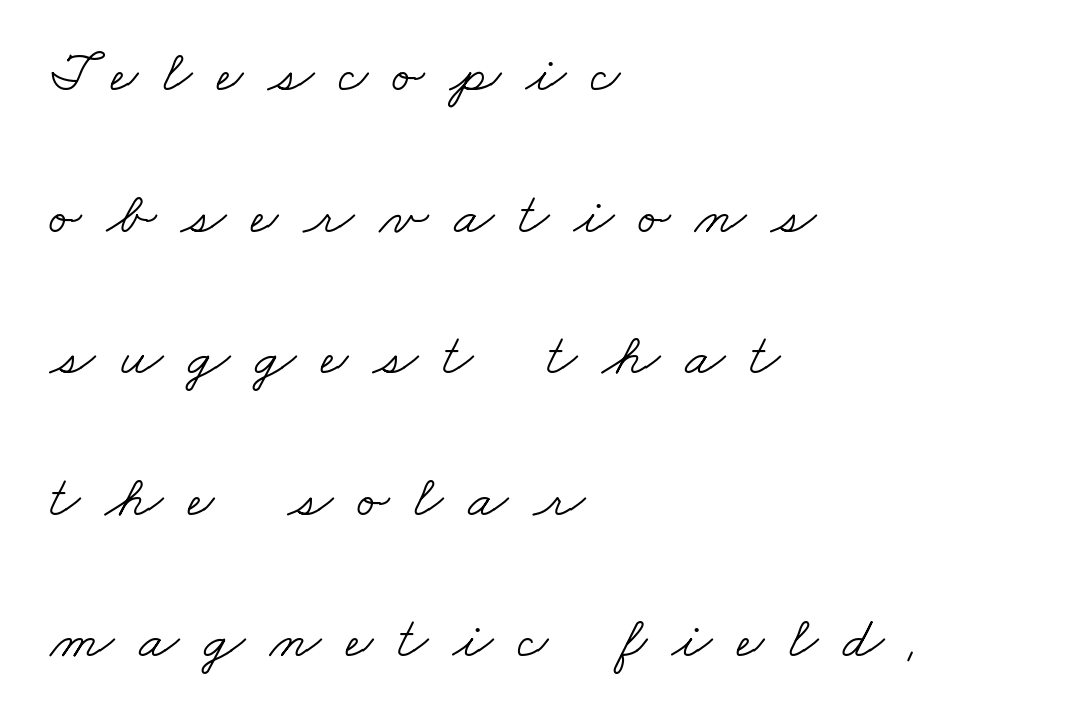
Decoration check: the copy has no underline. These lines stand farther apart than default settings would place them. Is this a sans? No — the strokes have serifs. Line beginnings align vertically; line endings do not. Does extra space separate the letters? Yes, quite a lot of it.
